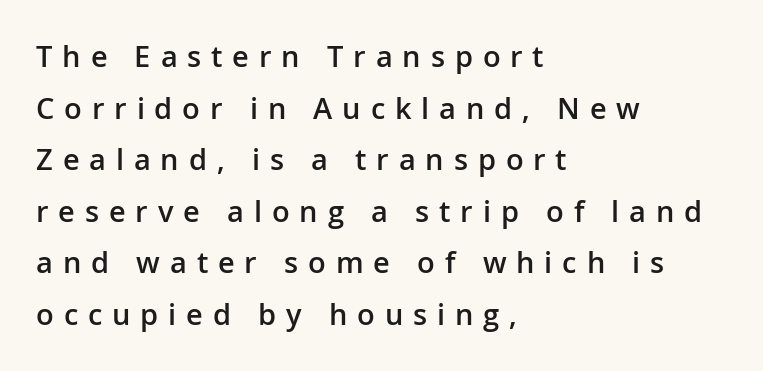
{"serif": "no", "italic": "no", "bold": "semi", "weight": "semibold", "width": "normal", "stroke_contrast": "low", "x_height": "medium", "monospaced": "no", "underline": "no", "align": "left", "line_spacing_ratio": 1.78, "letter_spacing": "wide", "letter_spacing_em": 0.34, "glyph_px": 29}
